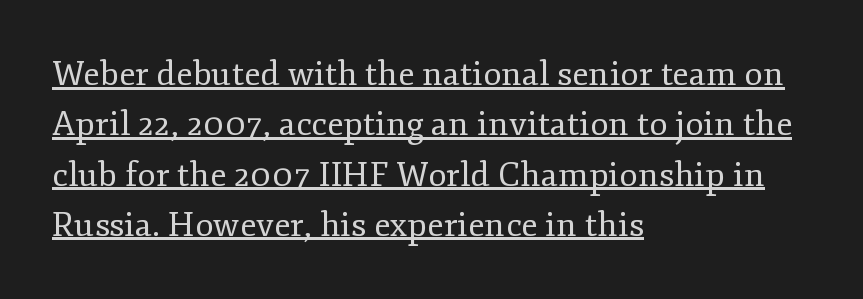
{"serif": "yes", "italic": "no", "bold": "no", "weight": "regular", "width": "normal", "stroke_contrast": "low", "x_height": "small", "monospaced": "no", "underline": "yes", "align": "left", "line_spacing": "normal", "line_spacing_ratio": 1.48, "letter_spacing": "normal", "letter_spacing_em": 0.0, "glyph_px": 34}
